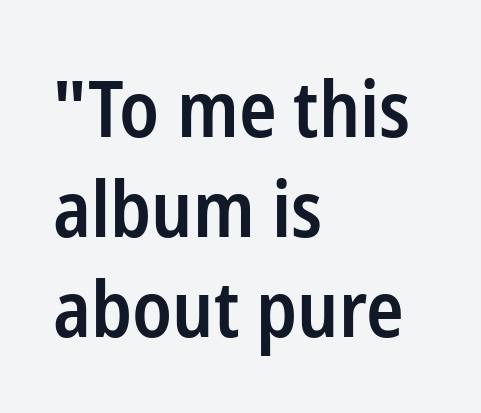
Q: Is the text bold? A: Semi-bold.
Q: Is the text italic (slanted)? A: No, it is upright.
Q: Is the typeface a serif or a sans-serif typeface? A: Sans-serif.
Q: Is the text underlined? A: No.
Q: How is the paragraph aligned? A: Left-aligned.
Q: Is the spacing between letters normal or unusually wide? A: Normal.
Q: Is the spacing between lines tight, normal or loose? A: Normal.
Q: Width (condensed, normal, or wide)? A: Condensed.
Q: Stroke contrast? A: Low.
Q: x-height? A: Medium.
Q: Monospaced? A: No.
